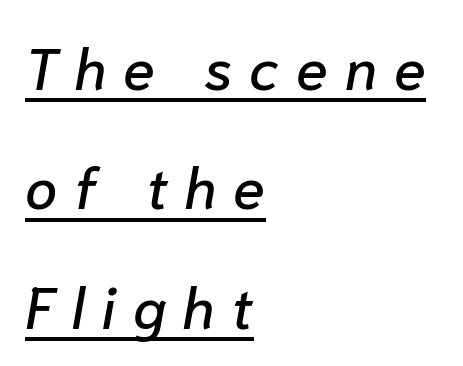
Q: Is the text italic (slanted)? A: Yes, it leans right by about 10 degrees.
Q: Is the text underlined? A: Yes.
Q: How is the paragraph aligned? A: Left-aligned.
Q: Is the spacing between letters normal or unusually wide? A: Unusually wide.
Q: Is the spacing between lines tight, normal or loose? A: Loose.
Q: Width (condensed, normal, or wide)? A: Normal.
Q: Stroke contrast? A: Low.
Q: x-height? A: Medium.
Q: Monospaced? A: No.
